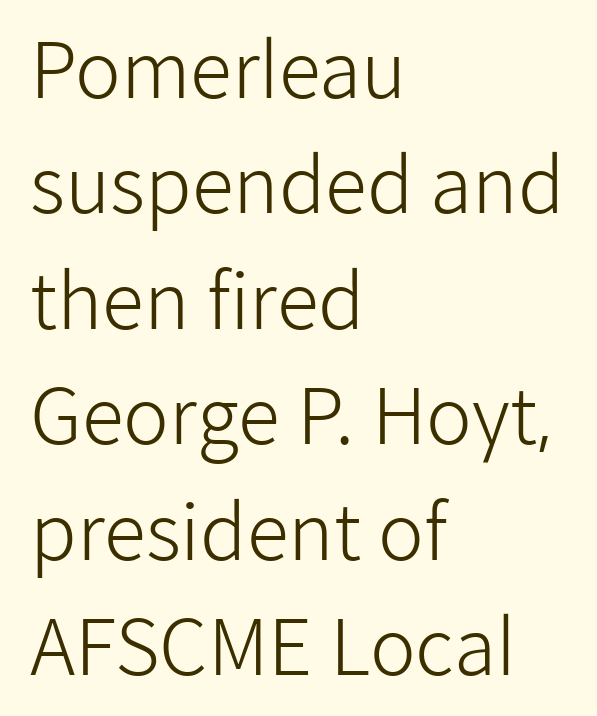
One-word summary of the alignment: left. The axis of the letterforms is exactly vertical. These lines are rendered in a variable-pitch font. The gaps between neighbouring characters are ordinary and unremarkable. The space directly below the letters is spotless.
